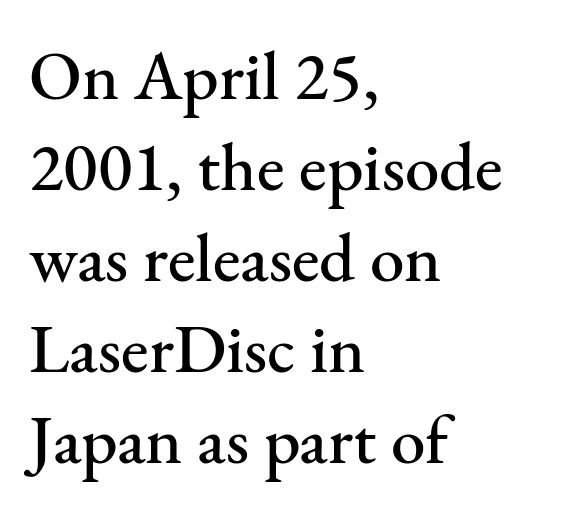
The image shows 69 px serif type, upright; set left-aligned, normal line spacing (1.32x), normal letter spacing, not underlined; medium stroke contrast and a small x-height.
